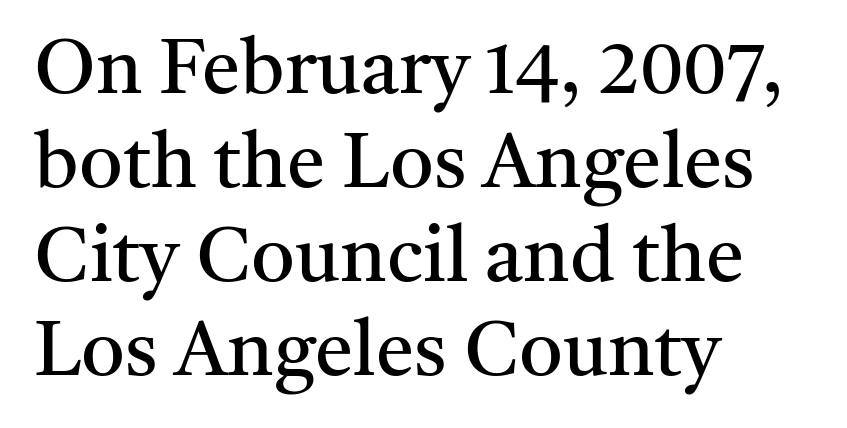
{"serif": "yes", "italic": "no", "bold": "no", "weight": "regular", "width": "normal", "stroke_contrast": "medium", "x_height": "medium", "monospaced": "no", "underline": "no", "align": "left", "line_spacing_ratio": 1.22, "letter_spacing": "normal", "letter_spacing_em": 0.0, "glyph_px": 77}
